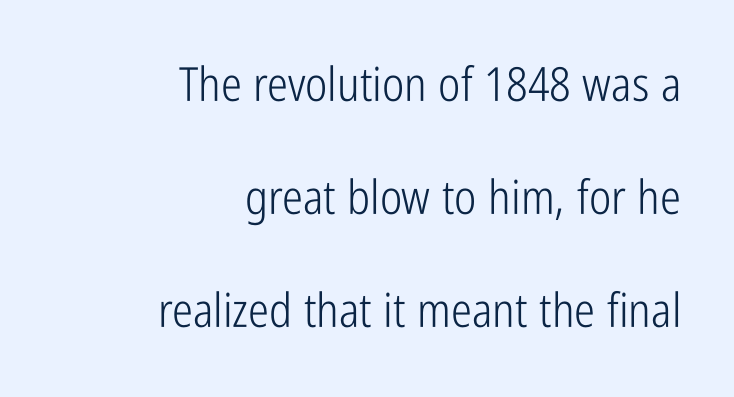
Compared with a flush-left layout, this one pins lines to the opposite, right side. Font category for this specimen: sans-serif. Whoever set this chose breathing room over compactness in the vertical rhythm. Weight: in the light-to-regular range. There is no visible air inserted between adjacent glyphs.
